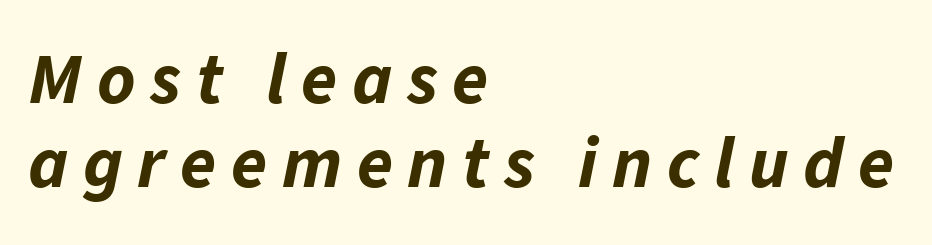
Nobody drew a line under any word here. Students, observe: this is what under-led, compact text looks like. The rag falls on the right side of this text block. You could not count columns in this text — the font is proportionally spaced. Tracking here is generous; glyphs stand well apart from one another. The face used here has a pronounced slope to its letters.
